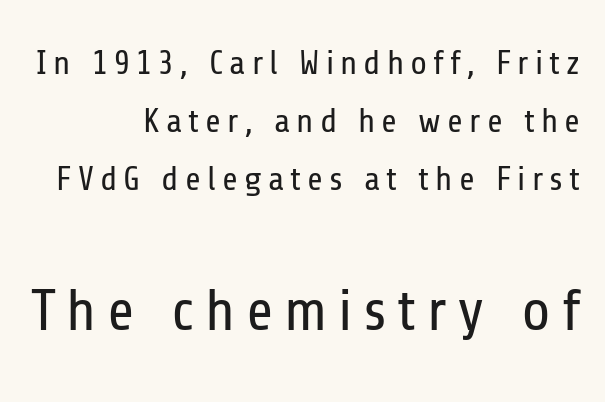
{"serif": "no", "italic": "no", "bold": "no", "weight": "regular", "width": "condensed", "stroke_contrast": "low", "x_height": "medium", "monospaced": "no", "underline": "no", "align": "right", "line_spacing": "normal", "line_spacing_ratio": 1.7, "larger_block": "second", "size_ratio": 1.74, "glyph_px": 59}
